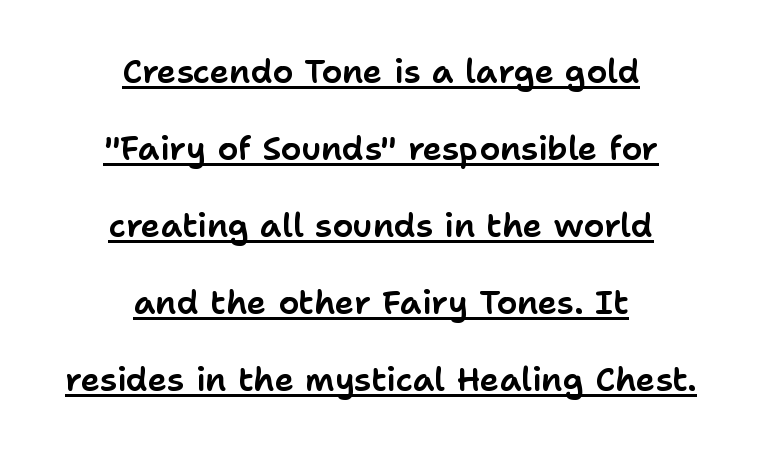
{"serif": "no", "italic": "no", "width": "normal", "stroke_contrast": "low", "x_height": "medium", "monospaced": "no", "underline": "yes", "align": "center", "line_spacing": "loose", "line_spacing_ratio": 2.33, "letter_spacing": "normal", "letter_spacing_em": 0.0, "glyph_px": 33}
